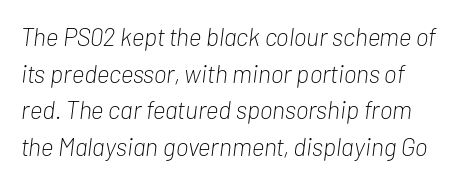
Between one letter and the next there's only the usual sliver of space. How would I describe the line gaps? Plain and ordinary. These lines were composed using italics. The weight would be labelled regular, book, light, or lighter still. The glyphs are unaccompanied by any horizontal stroke below them.
